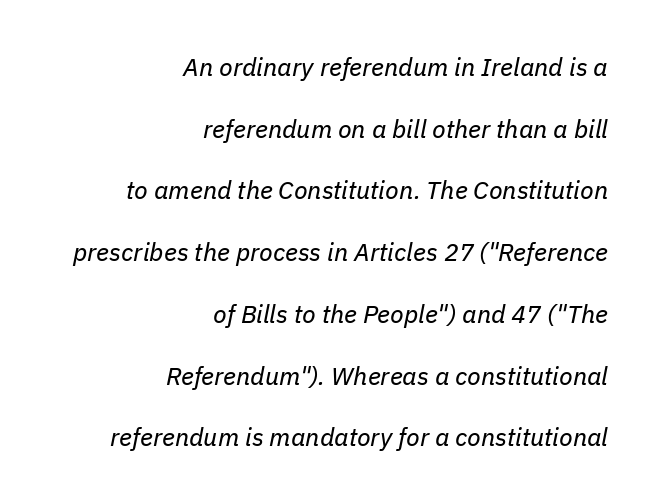
A student would call this right alignment; a typographer would say flush right, rag left. Stroke mass is kept to a normal reading level or below. Tracking here is standard; glyphs follow each other at the usual distance. The passage shown stacks its lines with a broad gap. When letters slant like this, we call the style italic.
